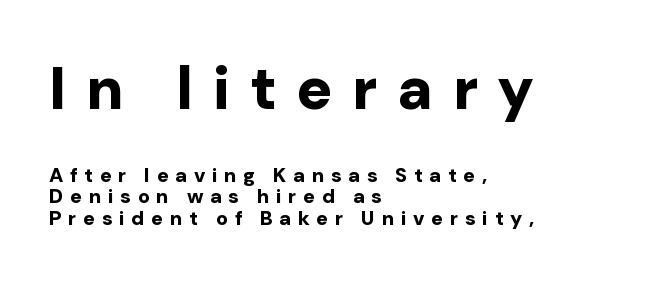
Q: Is the text bold? A: Yes.
Q: Is the text italic (slanted)? A: No, it is upright.
Q: Is the typeface a serif or a sans-serif typeface? A: Sans-serif.
Q: Is the text underlined? A: No.
Q: How is the paragraph aligned? A: Left-aligned.
Q: Is the spacing between letters normal or unusually wide? A: Unusually wide.
Q: Is the spacing between lines tight, normal or loose? A: Tight.
Q: Which block of text is set in a larger size, the first (top) or the second (bottom)? A: The first (top) one.
Q: Width (condensed, normal, or wide)? A: Normal.
Q: Stroke contrast? A: Low.
Q: x-height? A: Medium.
Q: Monospaced? A: No.
